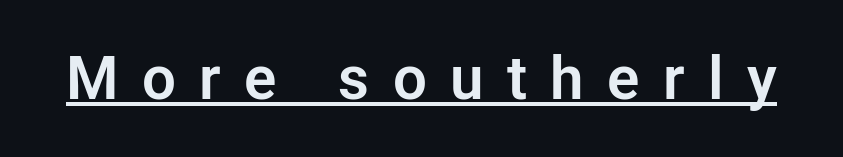
Q: Is the text italic (slanted)? A: No, it is upright.
Q: Is the typeface a serif or a sans-serif typeface? A: Sans-serif.
Q: Is the text underlined? A: Yes.
Q: Is the spacing between letters normal or unusually wide? A: Unusually wide.
Q: Width (condensed, normal, or wide)? A: Normal.
Q: Stroke contrast? A: Low.
Q: x-height? A: Medium.
Q: Monospaced? A: No.
